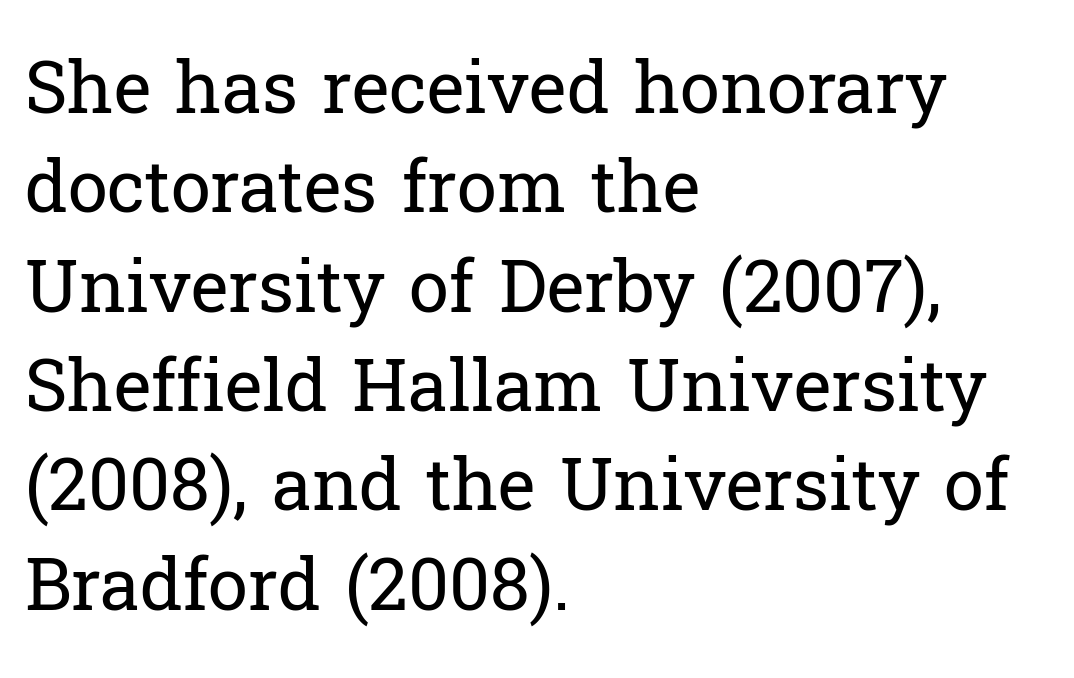
{"serif": "yes", "italic": "no", "bold": "no", "weight": "regular", "width": "normal", "stroke_contrast": "low", "x_height": "medium", "monospaced": "no", "underline": "no", "align": "left", "line_spacing": "normal", "line_spacing_ratio": 1.38, "letter_spacing": "normal", "letter_spacing_em": 0.0, "glyph_px": 72}
